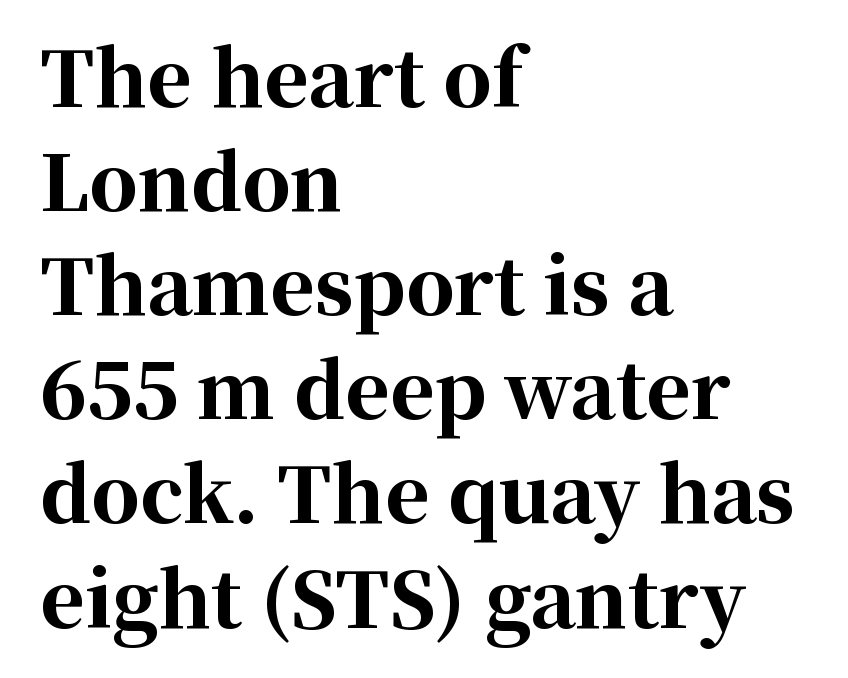
The image shows 76 px bold serif type, upright; set left-aligned, normal line spacing (1.37x), normal letter spacing, not underlined; high stroke contrast and a medium x-height.
